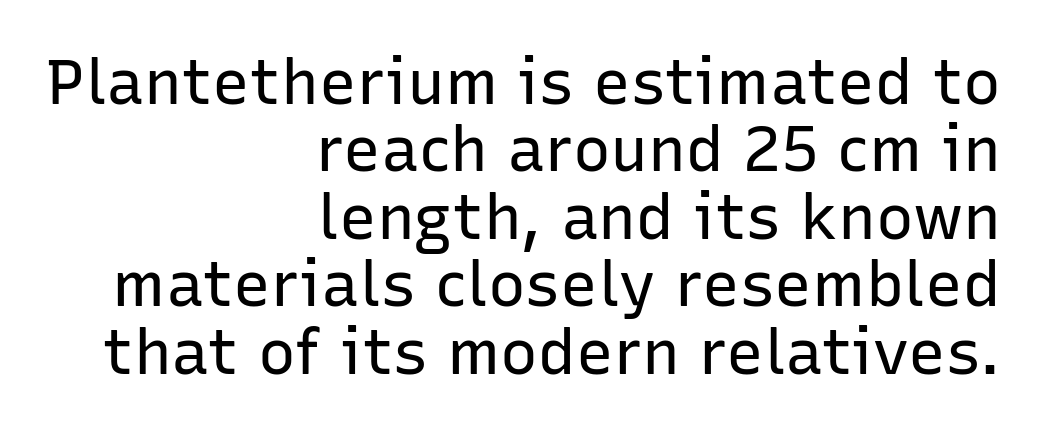
{"serif": "no", "italic": "no", "bold": "no", "weight": "regular", "width": "normal", "stroke_contrast": "low", "x_height": "medium", "monospaced": "no", "underline": "no", "align": "right", "line_spacing": "tight", "line_spacing_ratio": 1.07, "letter_spacing": "normal", "letter_spacing_em": 0.0, "glyph_px": 63}
